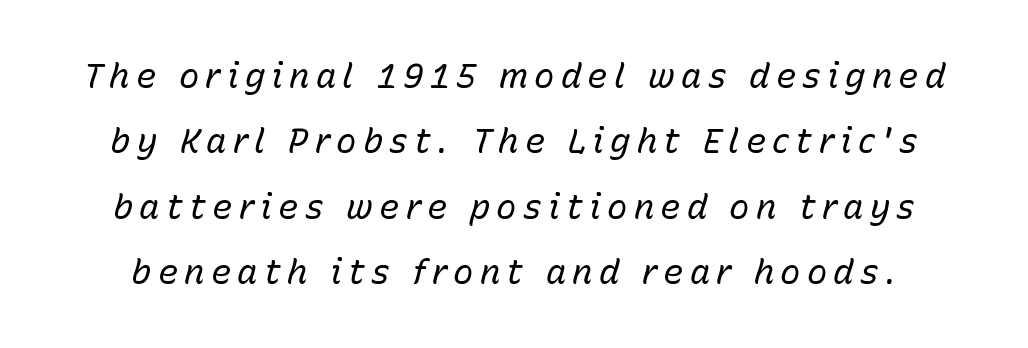
{"italic": "yes", "lean": "right", "slant_degrees": 15, "bold": "no", "weight": "regular", "width": "normal", "stroke_contrast": "low", "x_height": "medium", "monospaced": "no", "underline": "no", "line_spacing": "loose", "line_spacing_ratio": 1.92, "glyph_px": 34}
